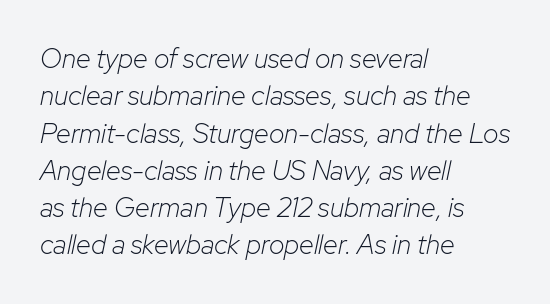
Q: Is the text bold? A: No.
Q: Is the text italic (slanted)? A: Yes, it leans right by about 12 degrees.
Q: Is the text underlined? A: No.
Q: How is the paragraph aligned? A: Left-aligned.
Q: Is the spacing between letters normal or unusually wide? A: Normal.
Q: Is the spacing between lines tight, normal or loose? A: Normal.
